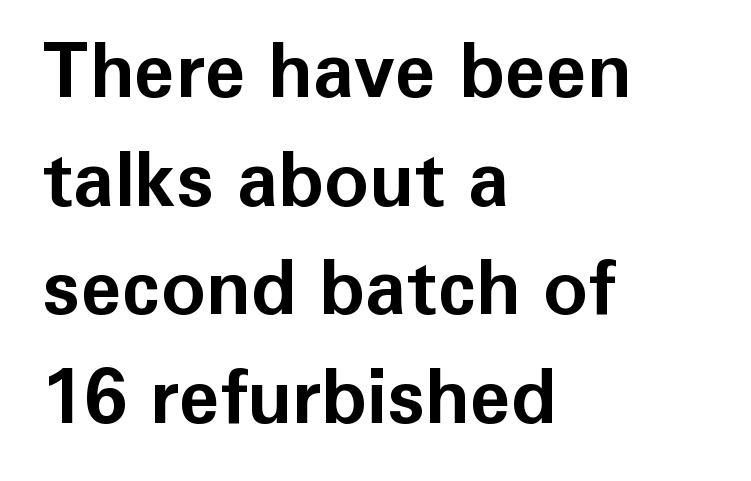
{"serif": "no", "italic": "no", "bold": "yes", "weight": "bold", "width": "normal", "stroke_contrast": "low", "x_height": "medium", "monospaced": "no", "underline": "no", "align": "left", "line_spacing": "normal", "line_spacing_ratio": 1.45, "letter_spacing": "normal", "letter_spacing_em": 0.0, "glyph_px": 75}
